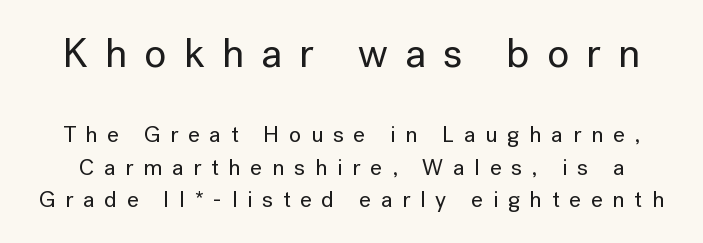
Q: Is the text italic (slanted)? A: No, it is upright.
Q: Is the typeface a serif or a sans-serif typeface? A: Sans-serif.
Q: Is the text underlined? A: No.
Q: Is the spacing between letters normal or unusually wide? A: Unusually wide.
Q: Is the spacing between lines tight, normal or loose? A: Normal.
Q: Which block of text is set in a larger size, the first (top) or the second (bottom)? A: The first (top) one.
Q: Width (condensed, normal, or wide)? A: Normal.
Q: Stroke contrast? A: Low.
Q: x-height? A: Medium.
Q: Monospaced? A: No.
